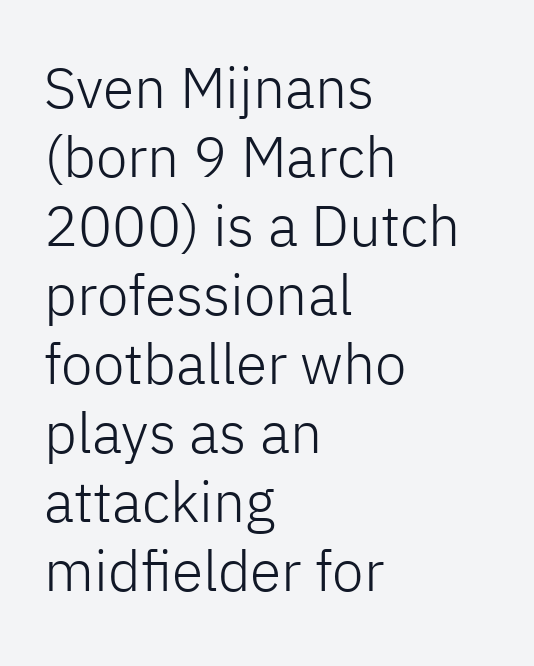
{"serif": "no", "italic": "no", "bold": "no", "weight": "light", "width": "normal", "stroke_contrast": "low", "x_height": "medium", "monospaced": "no", "underline": "no", "align": "left", "line_spacing_ratio": 1.21, "letter_spacing": "normal", "letter_spacing_em": 0.0, "glyph_px": 57}
